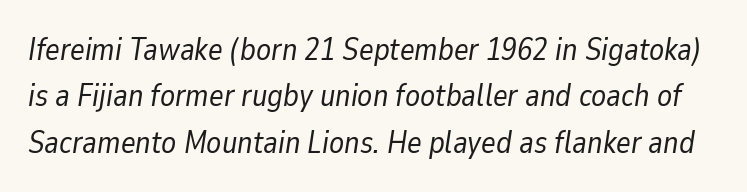
{"italic": "yes", "lean": "right", "slant_degrees": 9, "bold": "no", "weight": "regular", "width": "normal", "stroke_contrast": "low", "x_height": "medium", "monospaced": "no", "underline": "no", "line_spacing": "normal", "line_spacing_ratio": 1.5, "letter_spacing": "normal", "letter_spacing_em": 0.0, "glyph_px": 31}
